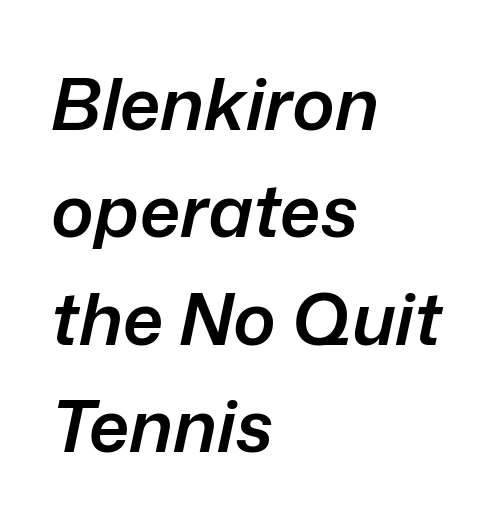
Observe the lean: these are italic letterforms. The passage shown stacks its lines at a standard gap. Is this a fixed-width face? No — the glyphs have proportional, varying widths. The passage is arranged the way most books set body copy — flush left.
